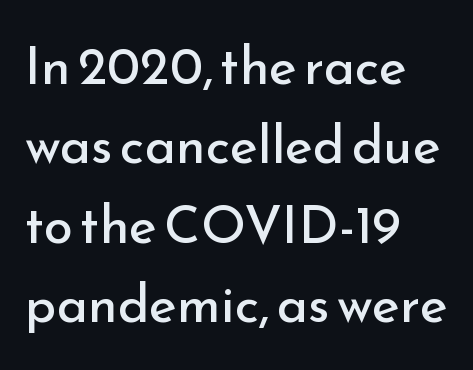
The image shows 53 px regular-weight sans-serif type, upright; set left-aligned, normal line spacing (1.5x), normal letter spacing, not underlined; low stroke contrast and a small x-height.
